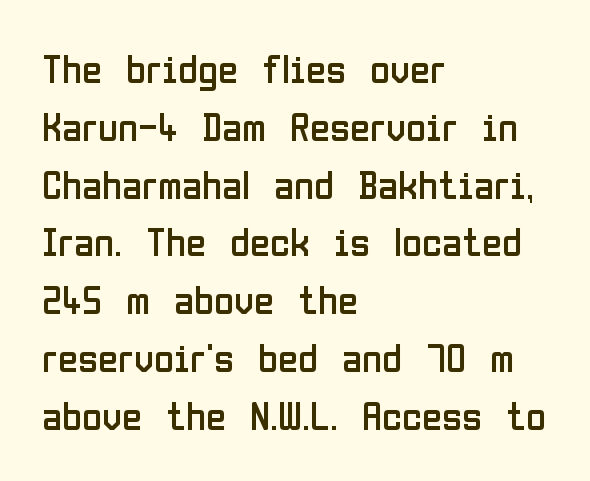
{"serif": "no", "italic": "no", "bold": "no", "weight": "regular", "width": "condensed", "stroke_contrast": "low", "x_height": "medium", "monospaced": "no", "underline": "no", "align": "left", "line_spacing": "normal", "line_spacing_ratio": 1.41, "letter_spacing": "normal", "letter_spacing_em": 0.0, "glyph_px": 41}
